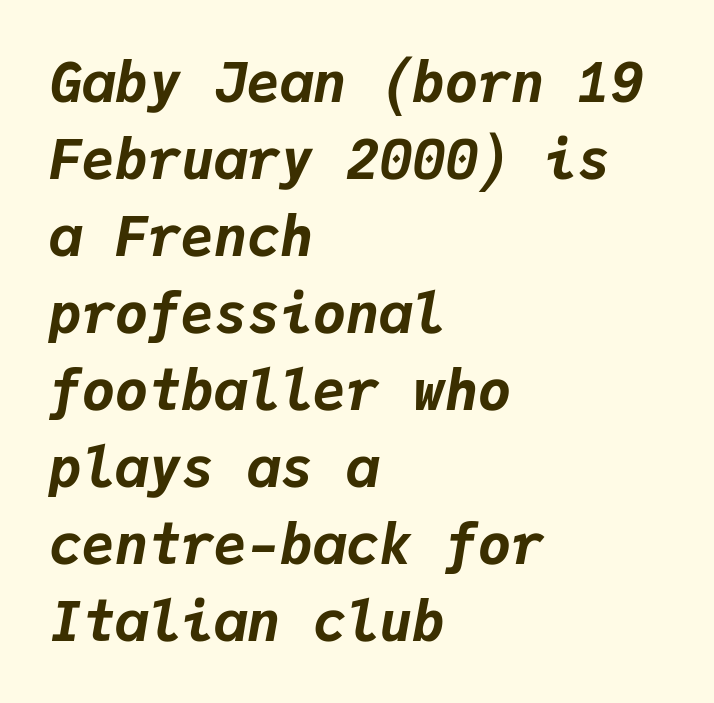
The image shows 55 px bold type, italic (leaning right), monospaced; set left-aligned, normal line spacing (1.4x), normal letter spacing, not underlined; low stroke contrast and a medium x-height.
